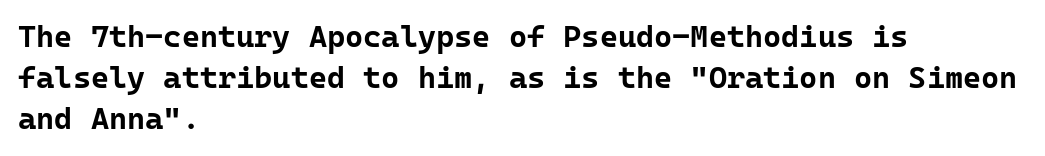
Q: Is the text bold? A: Yes.
Q: Is the text italic (slanted)? A: No, it is upright.
Q: Is the typeface a serif or a sans-serif typeface? A: Sans-serif.
Q: Is the text underlined? A: No.
Q: How is the paragraph aligned? A: Left-aligned.
Q: Is the spacing between letters normal or unusually wide? A: Normal.
Q: Is the spacing between lines tight, normal or loose? A: Normal.
Q: Width (condensed, normal, or wide)? A: Normal.
Q: Stroke contrast? A: Low.
Q: x-height? A: Medium.
Q: Monospaced? A: Yes.
